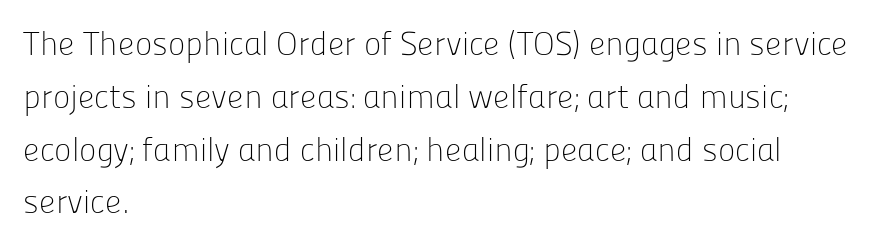
Q: Is the text bold? A: No.
Q: Is the text italic (slanted)? A: No, it is upright.
Q: Is the typeface a serif or a sans-serif typeface? A: Sans-serif.
Q: Is the text underlined? A: No.
Q: How is the paragraph aligned? A: Left-aligned.
Q: Is the spacing between letters normal or unusually wide? A: Normal.
Q: Is the spacing between lines tight, normal or loose? A: Normal.
Q: Width (condensed, normal, or wide)? A: Normal.
Q: Stroke contrast? A: Low.
Q: x-height? A: Medium.
Q: Monospaced? A: No.
